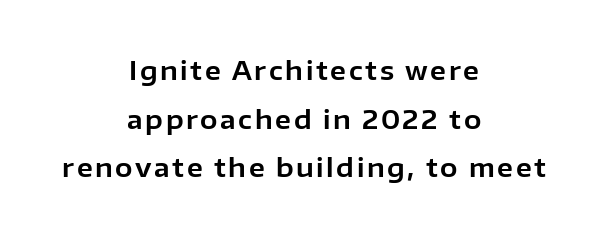
This is the regular roman posture of the typeface. Alignment: centered. Underline: absent.
